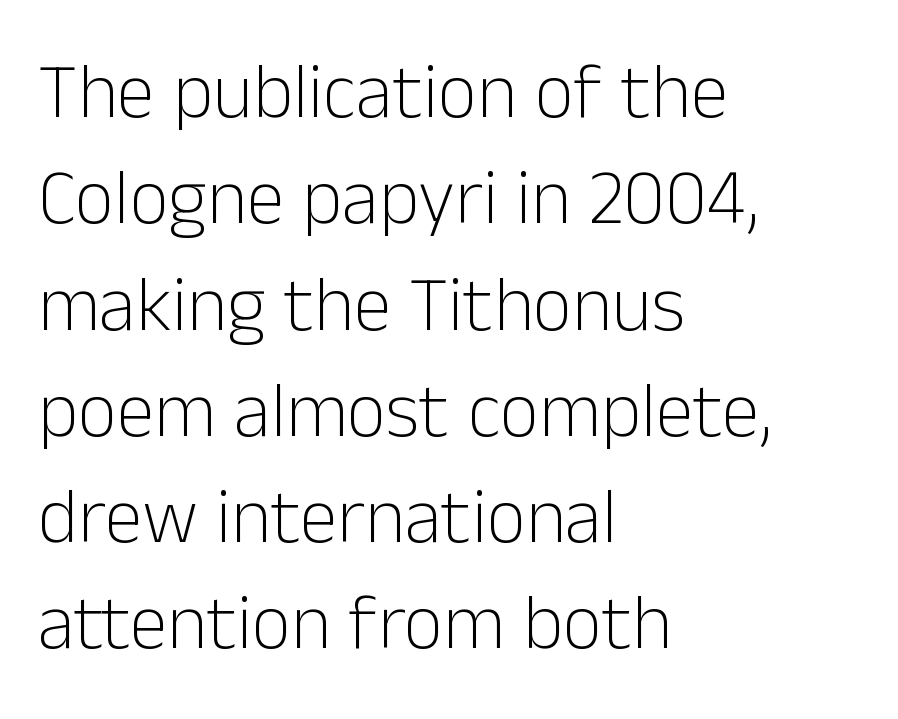
The image shows 77 px light sans-serif type, upright; set left-aligned, normal line spacing (1.38x), normal letter spacing, not underlined; low stroke contrast and a medium x-height.
